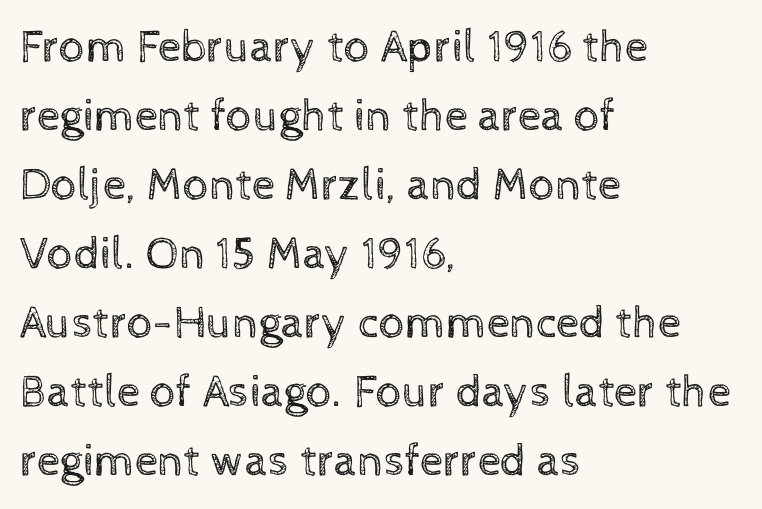
{"italic": "no", "bold": "no", "weight": "regular", "width": "normal", "x_height": "medium", "monospaced": "no", "underline": "no", "align": "left", "line_spacing": "normal", "line_spacing_ratio": 1.5, "letter_spacing": "normal", "letter_spacing_em": 0.0, "glyph_px": 46}
